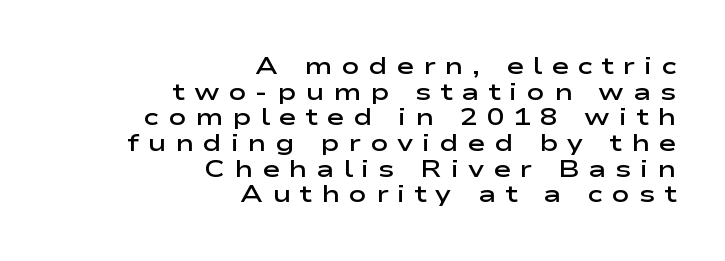
Italic: no, the glyphs are upright roman. Typographic density is moderately raised because the face is semibold. Compared with typical body copy, the letter spacing here is much looser. The words here are not underlined. Leftover space on each line is placed entirely before the opening word. Notice how descenders almost collide with the ascenders below — that's tight leading.
